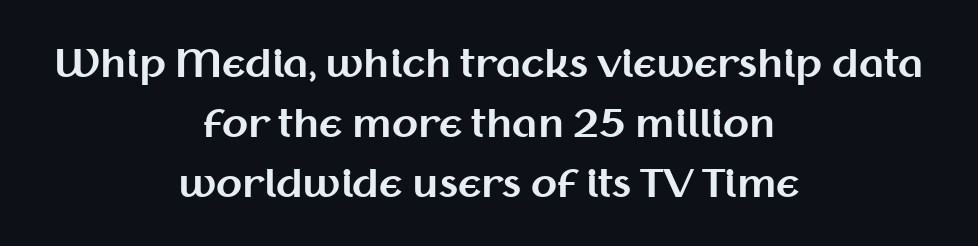
Look at the bottom of the vertical strokes: they stop flat, with no serifs. A bare baseline throughout the passage. The gaps between neighbouring characters are ordinary and unremarkable. Which margin do the lines hug? Neither — every line sits in the middle. These lines sit exactly where default settings would place them.
